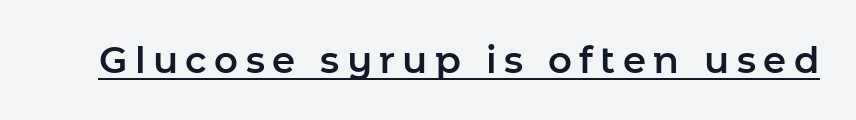
{"serif": "no", "italic": "no", "width": "normal", "stroke_contrast": "low", "x_height": "medium", "monospaced": "no", "underline": "yes", "letter_spacing": "wide", "letter_spacing_em": 0.2, "glyph_px": 37}
